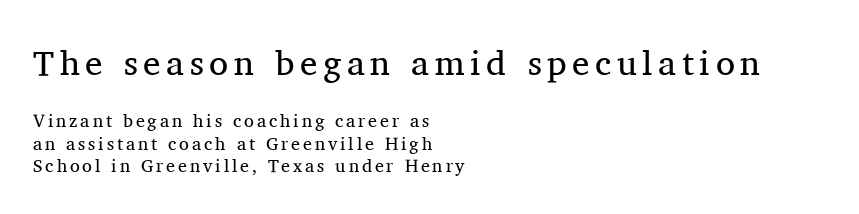
Lines of text with bare space underneath. Of the two passages, the one on top uses the larger point size. Stems here are at most as thick as an everyday book face. The font's upright variant was chosen for this text. The text was rendered using a seriffed face with decorative stroke endings. Each line starts at the same left margin while the right side varies.
